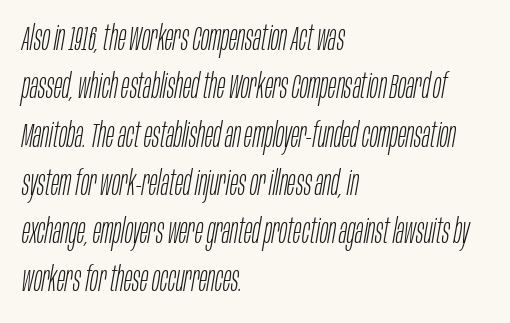
The image shows 34 px light, condensed type, italic (leaning right); set left-aligned, normal line spacing (1.42x), normal letter spacing, not underlined; low stroke contrast and a large x-height.
